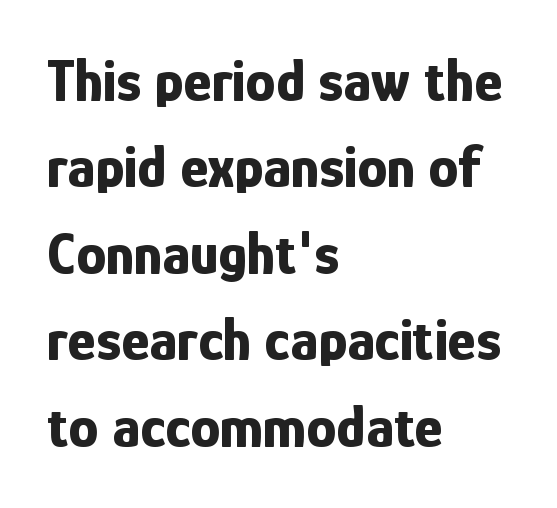
Ascenders rise straight up at ninety degrees. Honestly, the row spacing looks completely unremarkable. Each row of text sits above clean, open space. A student would call this left alignment; a typographer would say flush left, rag right. In terms of letterform style, serifs are entirely absent. Standard letterfit; no display-style spreading of the glyphs.
